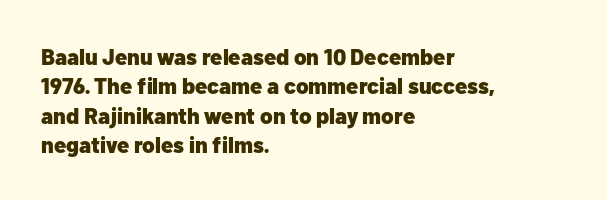
Every character sits straight up, as roman type does. Visually the block forms a straight wall on the left and a jagged coastline on the right. I'd describe the lettering as bold — thick and assertive. Unmarked baselines from the first word to the last.
